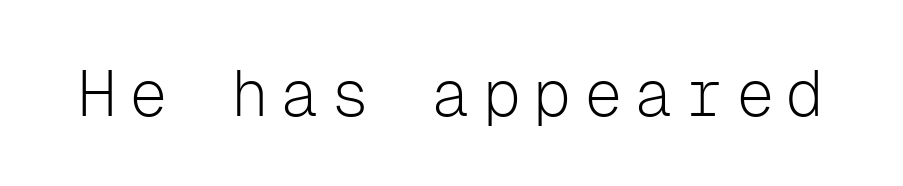
The specimen reads as upright at a glance. Note the uniform advance width — an 'i' takes as much space as an 'm'. The passage shown is not bold in any degree. These lines are composed in type without serifs. Nobody drew a line under any word here.
